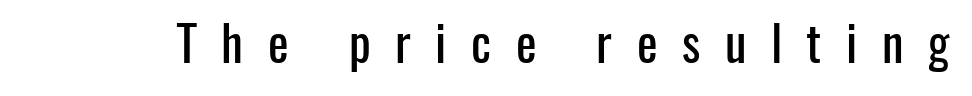
The image shows 49 px condensed sans-serif type, upright; set unusually wide letter spacing (+0.5 em), not underlined; low stroke contrast and a medium x-height.
